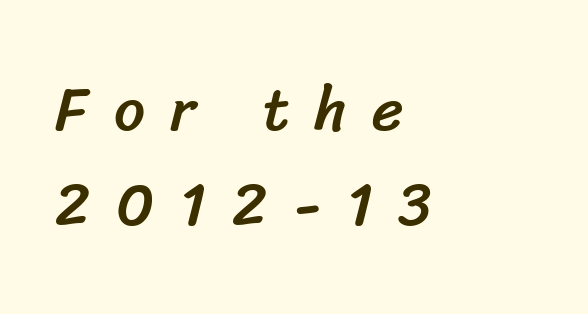
Q: Is the typeface a serif or a sans-serif typeface? A: Sans-serif.
Q: Is the text underlined? A: No.
Q: How is the paragraph aligned? A: Left-aligned.
Q: Is the spacing between letters normal or unusually wide? A: Unusually wide.
Q: Is the spacing between lines tight, normal or loose? A: Normal.
Q: Width (condensed, normal, or wide)? A: Normal.
Q: Stroke contrast? A: Low.
Q: x-height? A: Medium.
Q: Monospaced? A: No.
